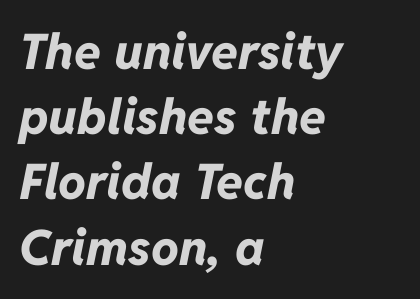
The image shows 49 px bold type, italic (leaning right); set left-aligned, normal line spacing (1.33x), normal letter spacing, not underlined; low stroke contrast and a medium x-height.
